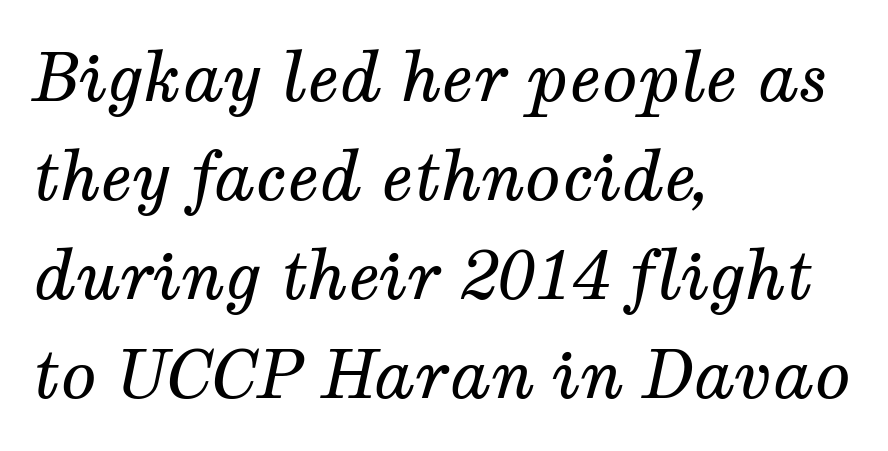
{"serif": "yes", "italic": "yes", "lean": "right", "slant_degrees": 12, "bold": "no", "weight": "regular", "width": "normal", "stroke_contrast": "medium", "x_height": "medium", "monospaced": "no", "underline": "no", "align": "left", "line_spacing": "normal", "line_spacing_ratio": 1.5, "letter_spacing": "normal", "letter_spacing_em": 0.0, "glyph_px": 66}
